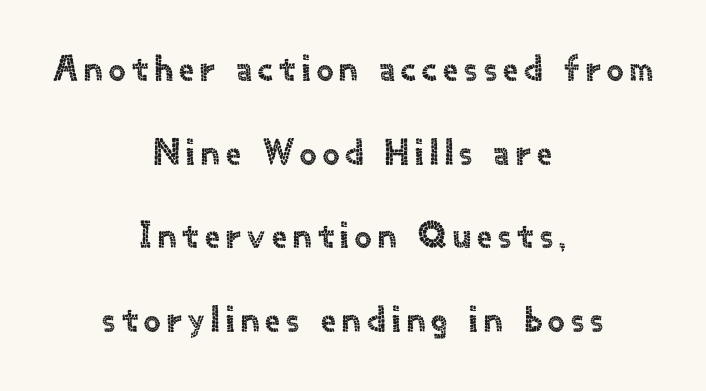
{"serif": "no", "italic": "no", "width": "normal", "x_height": "small", "monospaced": "no", "underline": "no", "align": "center", "line_spacing": "loose", "line_spacing_ratio": 2.26, "glyph_px": 37}
